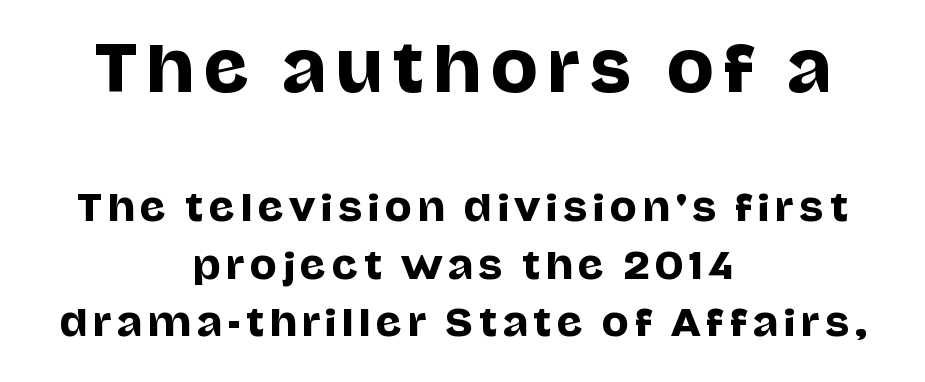
The image shows 63 px sans-serif type, upright; set centered, normal line spacing (1.6x), not underlined; the first (top) block is 1.75x larger; low stroke contrast and a large x-height.
